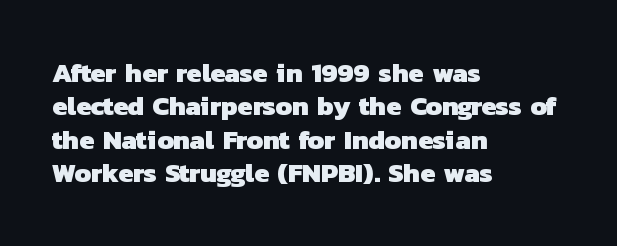
The image shows 27 px bold type; set left-aligned, line spacing 1.24x, normal letter spacing, not underlined.
